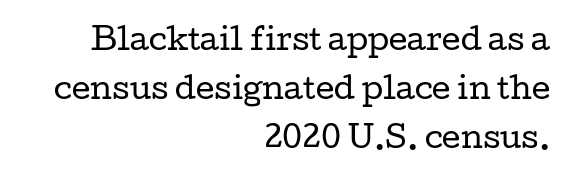
{"serif": "yes", "italic": "no", "bold": "no", "weight": "regular", "width": "wide", "stroke_contrast": "low", "x_height": "medium", "monospaced": "no", "underline": "no", "align": "right", "line_spacing": "normal", "line_spacing_ratio": 1.69, "letter_spacing": "normal", "letter_spacing_em": 0.0, "glyph_px": 29}
